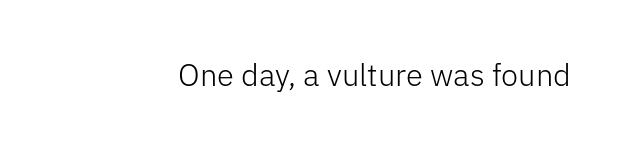
The image shows 31 px light sans-serif type, upright; set normal letter spacing, not underlined; low stroke contrast and a medium x-height.
